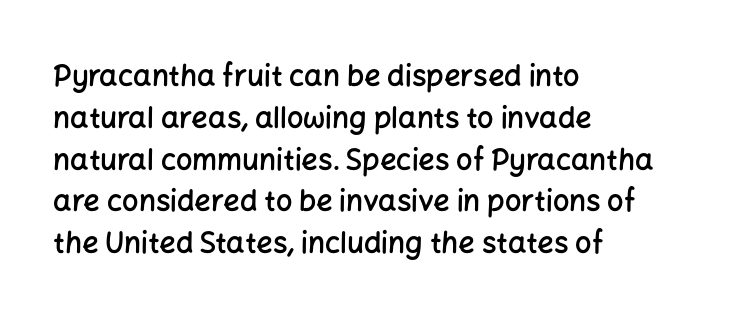
{"serif": "no", "italic": "no", "bold": "semi", "weight": "semibold", "width": "normal", "stroke_contrast": "low", "x_height": "medium", "monospaced": "no", "underline": "no", "align": "left", "line_spacing": "normal", "line_spacing_ratio": 1.44, "letter_spacing": "normal", "letter_spacing_em": 0.0, "glyph_px": 29}
